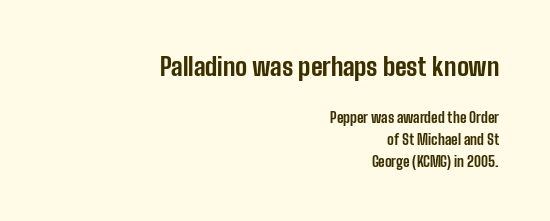
The image shows 25 px bold type, upright; set right-aligned, normal line spacing (1.54x), normal letter spacing, not underlined; the first (top) block is 1.79x larger.
